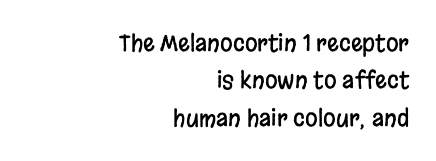
Nothing unusual about the tracking: characters are spaced as the font intends. This rendering uses right alignment, leaving the left contour irregular. Designer's note — italics off, roman on. The gap between lines stays unmarked. Evenly set lines give the paragraph a standard silhouette.
